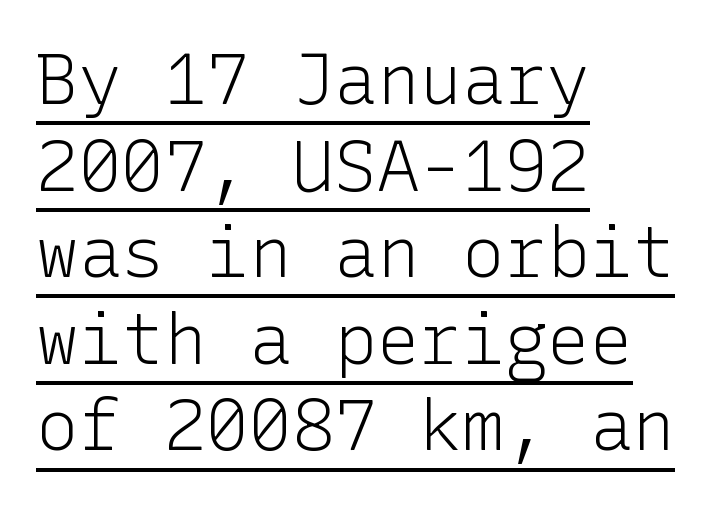
Q: Is the text bold? A: No.
Q: Is the text italic (slanted)? A: No, it is upright.
Q: Is the typeface a serif or a sans-serif typeface? A: Sans-serif.
Q: Is the text underlined? A: Yes.
Q: How is the paragraph aligned? A: Left-aligned.
Q: Is the spacing between letters normal or unusually wide? A: Normal.
Q: Width (condensed, normal, or wide)? A: Normal.
Q: Stroke contrast? A: Low.
Q: x-height? A: Medium.
